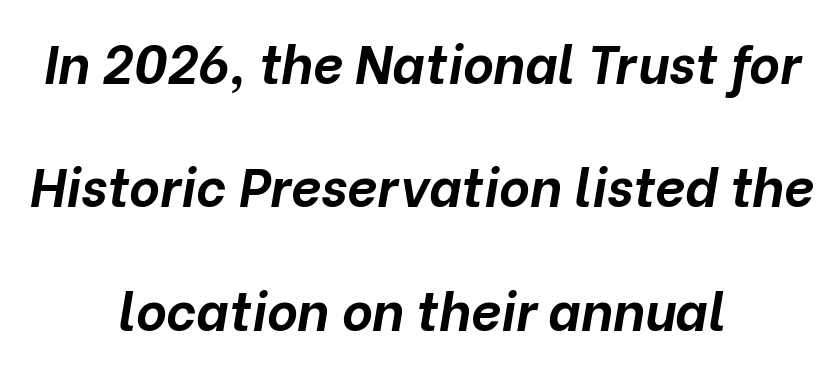
{"italic": "yes", "lean": "right", "slant_degrees": 10, "bold": "yes", "weight": "bold", "width": "normal", "stroke_contrast": "low", "x_height": "medium", "monospaced": "no", "underline": "no", "align": "center", "line_spacing": "loose", "line_spacing_ratio": 2.33, "letter_spacing": "normal", "letter_spacing_em": 0.0, "glyph_px": 53}
